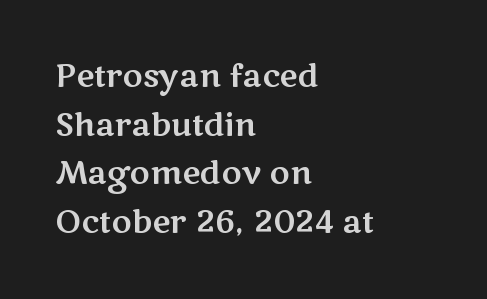
{"serif": "no", "italic": "no", "width": "wide", "stroke_contrast": "medium", "x_height": "medium", "monospaced": "no", "underline": "no", "align": "left", "line_spacing": "normal", "line_spacing_ratio": 1.57, "letter_spacing": "normal", "letter_spacing_em": 0.0, "glyph_px": 31}
